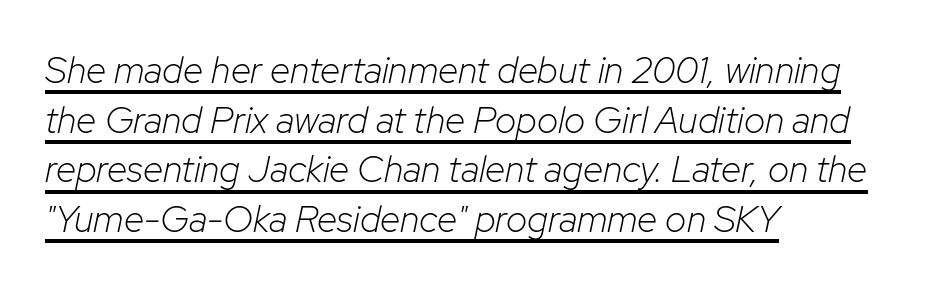
Q: Is the text bold? A: No.
Q: Is the text italic (slanted)? A: Yes, it leans right by about 12 degrees.
Q: Is the text underlined? A: Yes.
Q: How is the paragraph aligned? A: Left-aligned.
Q: Is the spacing between letters normal or unusually wide? A: Normal.
Q: Is the spacing between lines tight, normal or loose? A: Normal.
Q: Width (condensed, normal, or wide)? A: Normal.
Q: Stroke contrast? A: Low.
Q: x-height? A: Medium.
Q: Monospaced? A: No.
